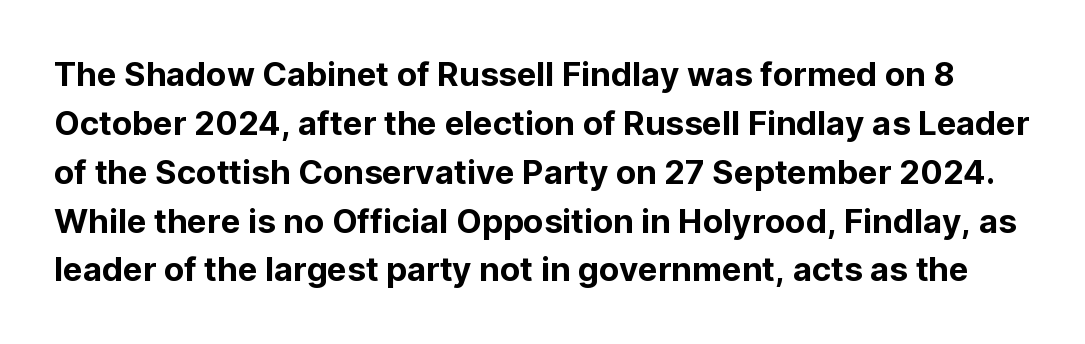
This is the regular roman posture of the typeface. Glance below the letters and you will spot only blank space. The passage shown is typed in a proportional face where columns would drift. Each new line begins a customary step beneath the previous one. The face used here is rendered with its standard letterfit.
